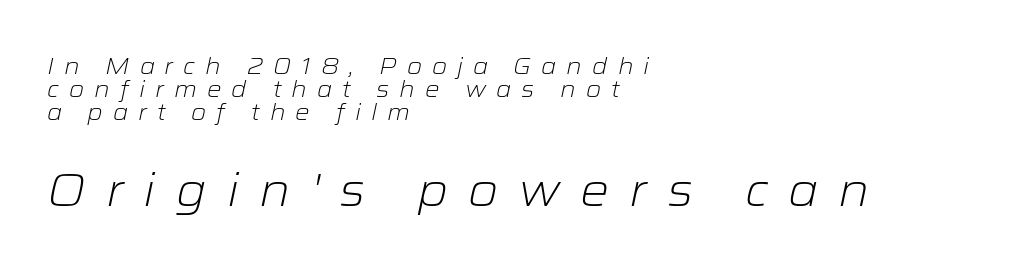
Line starts are locked; line ends wander. Note: smaller setting up top, larger setting below. The letterforms sit at book weight or below. Do the characters align in a grid? No, the font is proportional. The whole block is typeset with a tilt. The space between consecutive lines is stingy.
